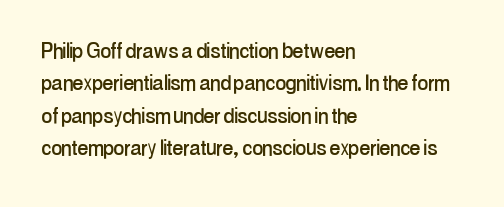
The image shows 26 px text type, upright; set left-aligned, normal line spacing (1.25x), normal letter spacing, not underlined.
